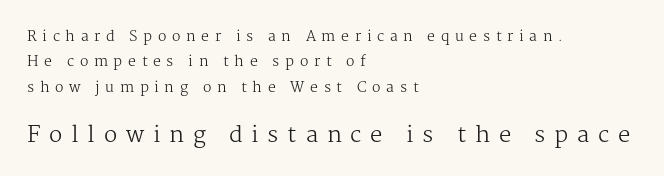
{"italic": "no", "bold": "no", "underline": "no", "align": "left", "line_spacing_ratio": 1.81, "letter_spacing": "wide", "letter_spacing_em": 0.4, "larger_block": "second", "size_ratio": 1.57, "glyph_px": 22}
